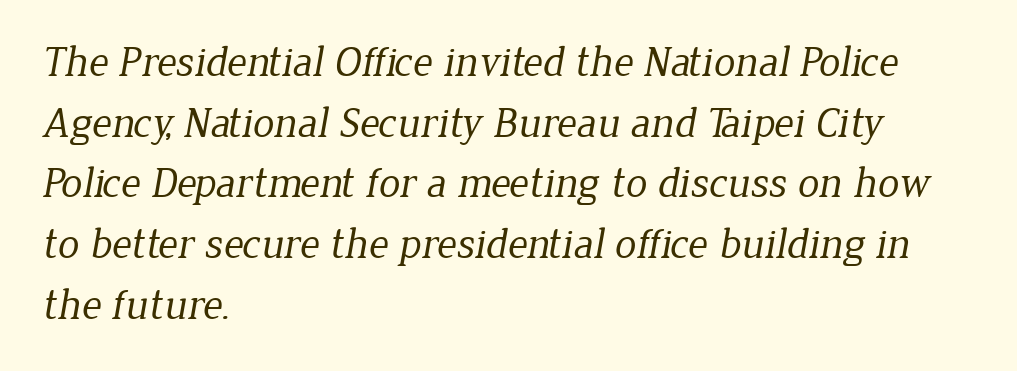
A typesetter would call this proportional, since set widths differ per character. Is the stroke heavy? The answer is a plain regular-or-lighter. The specimen omits any rule beneath the text block's lines. Each line starts at the same left margin while the right side varies. Observe the ordinary spacing: letters are neighbours, not strangers. Regular leading.
